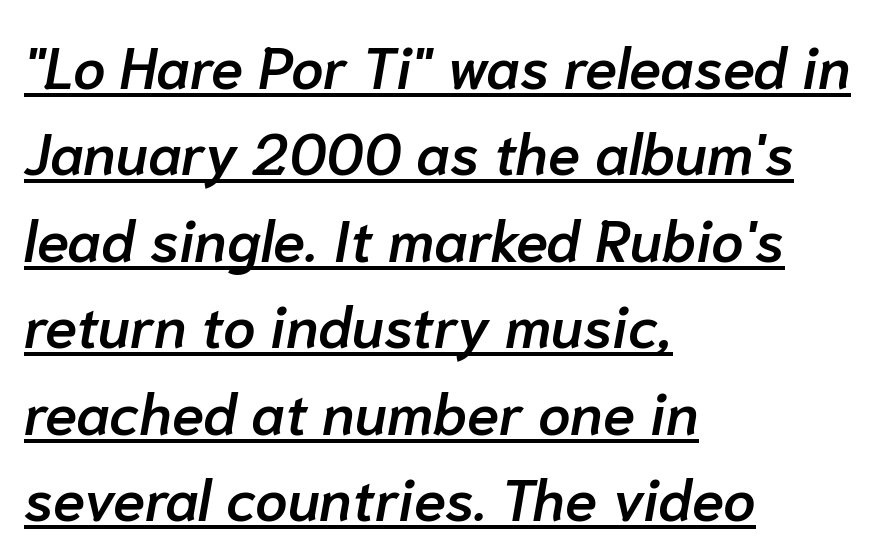
The leading is moderate, giving the passage an even texture. The glyphs have the mass of a demibold cut, below bold. You could not count columns in this text — the font is proportionally spaced. Does the copy run flush right? No — it runs flush left.
